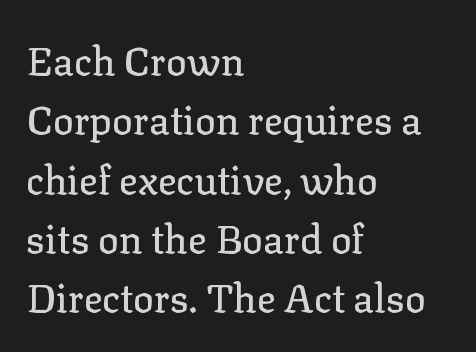
{"serif": "yes", "italic": "no", "width": "normal", "stroke_contrast": "low", "x_height": "medium", "monospaced": "no", "underline": "no", "align": "left", "line_spacing": "normal", "line_spacing_ratio": 1.52, "letter_spacing": "normal", "letter_spacing_em": 0.0, "glyph_px": 39}
